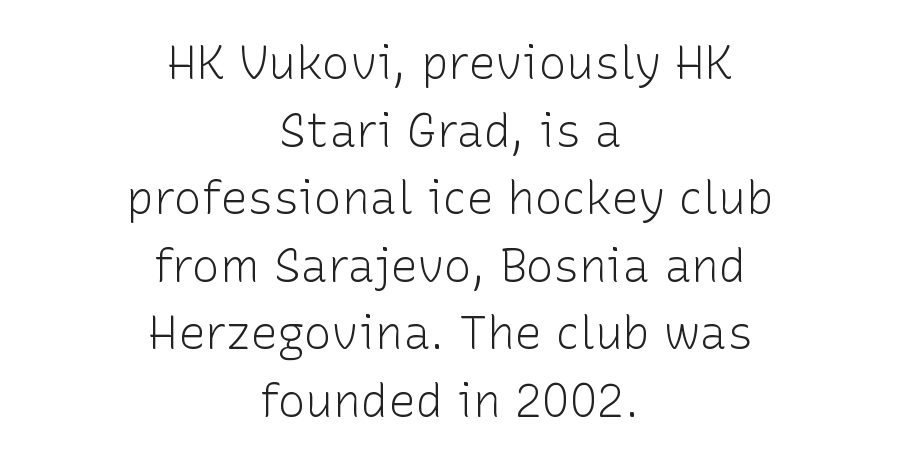
{"serif": "no", "italic": "no", "bold": "no", "weight": "light", "width": "normal", "stroke_contrast": "low", "x_height": "medium", "monospaced": "no", "underline": "no", "align": "center", "line_spacing": "normal", "line_spacing_ratio": 1.47, "letter_spacing": "normal", "letter_spacing_em": 0.0, "glyph_px": 46}
